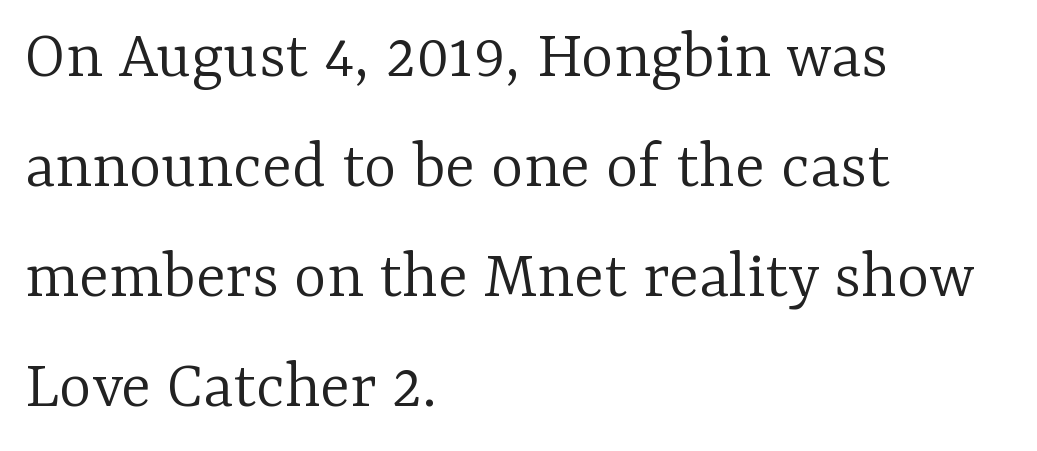
The paragraph has a hard left edge and a soft right edge. Line spacing here is normal. The text was rendered using a seriffed face with decorative stroke endings. It's the straight-up-and-down kind of type. Is this a fixed-width face? No — the glyphs have proportional, varying widths.
